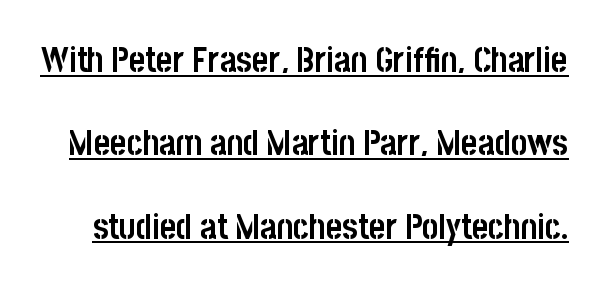
The image shows 35 px semibold, condensed sans-serif type, upright; set loose line spacing (2.38x), normal letter spacing, underlined; low stroke contrast and a large x-height.
